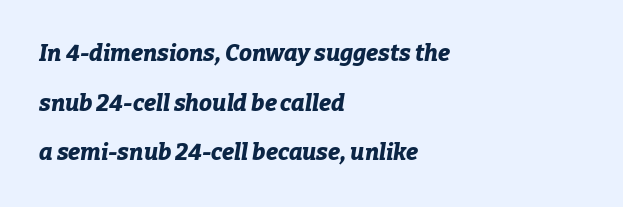
{"italic": "yes", "lean": "right", "slant_degrees": 9, "bold": "yes", "underline": "no", "align": "left", "line_spacing": "loose", "line_spacing_ratio": 2.16, "letter_spacing": "normal", "letter_spacing_em": 0.0, "glyph_px": 23}
